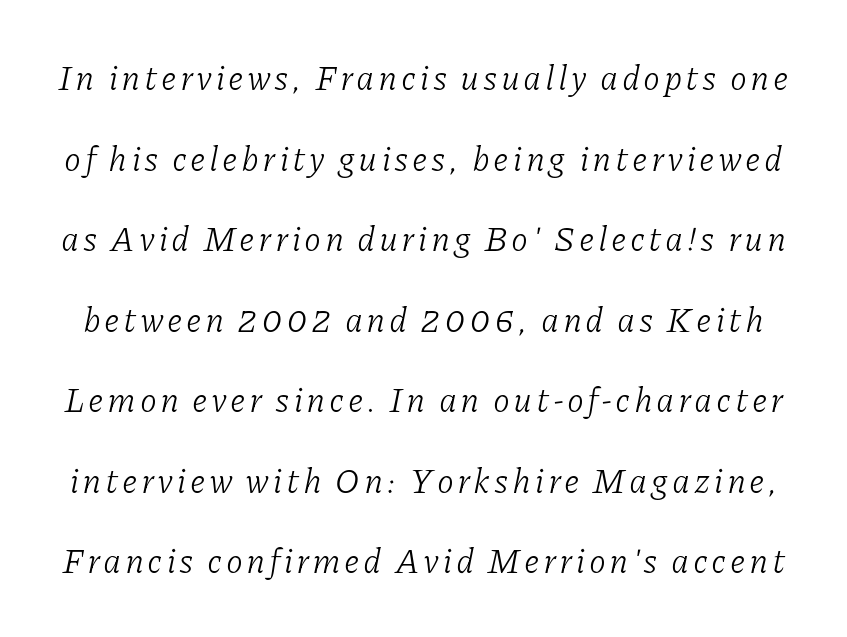
{"serif": "yes", "italic": "yes", "lean": "right", "slant_degrees": 11, "bold": "no", "weight": "light", "width": "normal", "stroke_contrast": "low", "x_height": "medium", "monospaced": "no", "underline": "no", "line_spacing": "loose", "line_spacing_ratio": 2.37, "glyph_px": 34}
